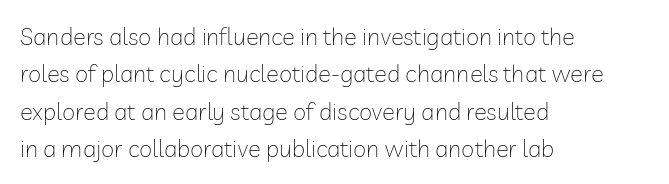
Q: Is the text bold? A: No.
Q: Is the text italic (slanted)? A: No, it is upright.
Q: Is the text underlined? A: No.
Q: How is the paragraph aligned? A: Left-aligned.
Q: Is the spacing between letters normal or unusually wide? A: Normal.
Q: Is the spacing between lines tight, normal or loose? A: Normal.
